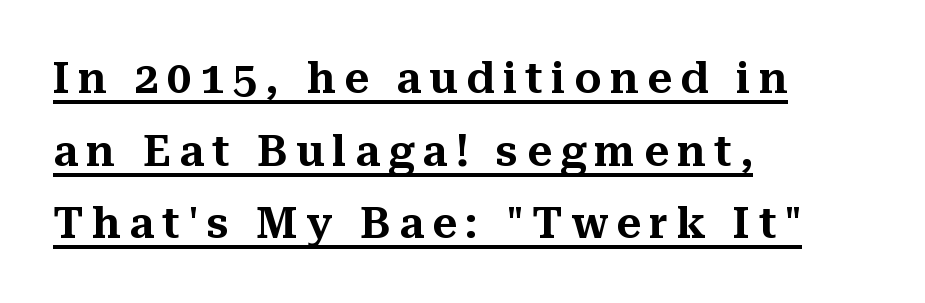
{"serif": "yes", "italic": "no", "width": "normal", "stroke_contrast": "medium", "x_height": "medium", "monospaced": "no", "underline": "yes", "align": "left", "line_spacing": "normal", "line_spacing_ratio": 1.69, "letter_spacing": "wide", "letter_spacing_em": 0.2, "glyph_px": 43}
